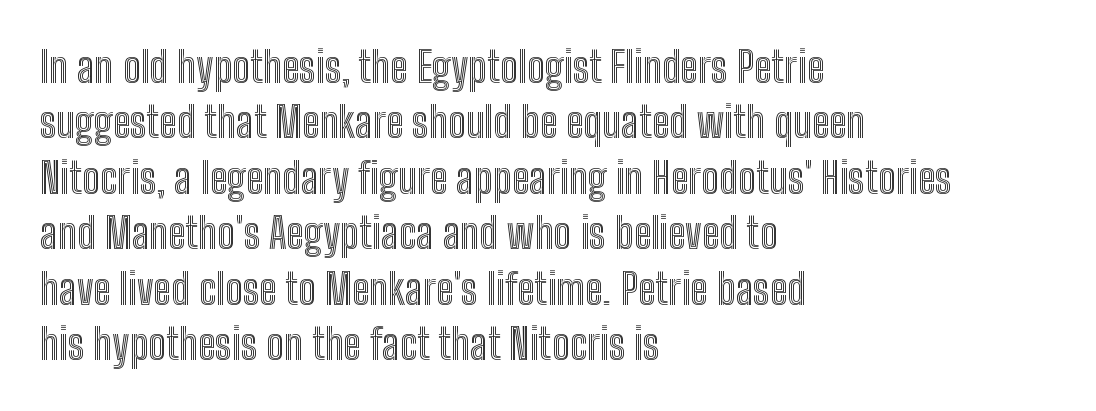
The face used here is rendered with its standard letterfit. The letters advance in unequal steps, a hallmark of proportional type. Every stem runs plumb, perpendicular to the baseline. Every row of glyphs begins at an identical x-position on the left.
